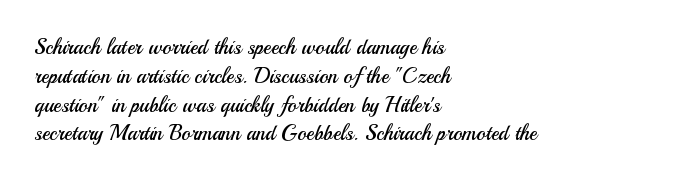
Q: Is the text bold? A: No.
Q: Is the text italic (slanted)? A: Yes.
Q: Is the text underlined? A: No.
Q: How is the paragraph aligned? A: Left-aligned.
Q: Is the spacing between letters normal or unusually wide? A: Normal.
Q: Is the spacing between lines tight, normal or loose? A: Normal.
